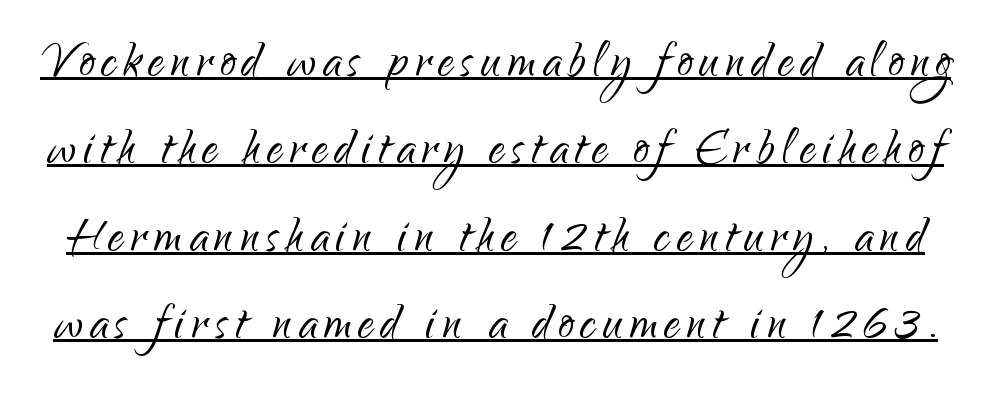
The image shows 62 px light sans-serif type; set normal line spacing (1.41x), underlined; low stroke contrast and a small x-height.
